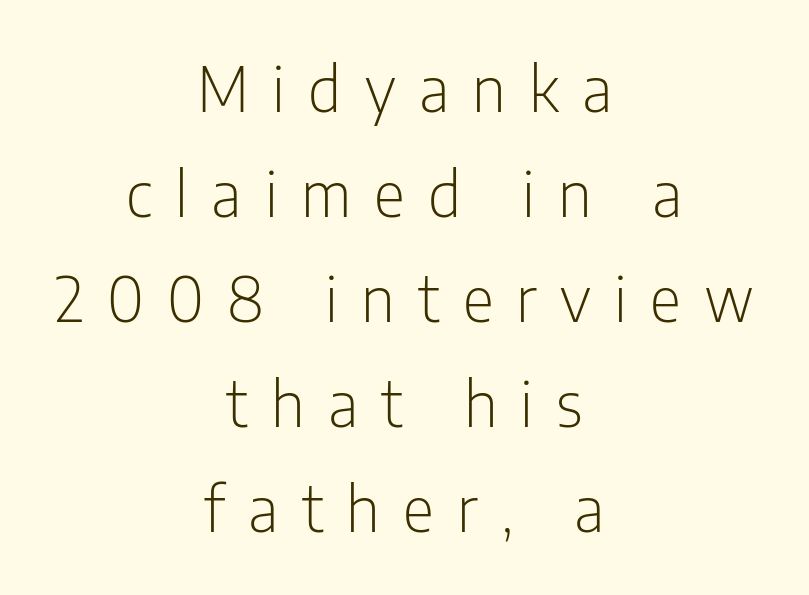
{"serif": "no", "italic": "no", "bold": "no", "weight": "light", "width": "condensed", "stroke_contrast": "low", "x_height": "medium", "monospaced": "no", "underline": "no", "align": "center", "line_spacing_ratio": 1.72, "letter_spacing": "wide", "letter_spacing_em": 0.38, "glyph_px": 61}
